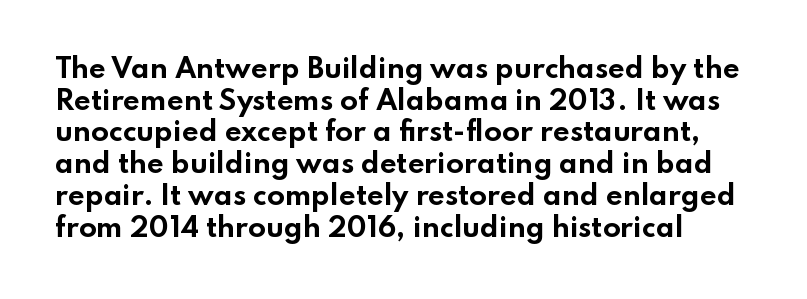
A typesetter would call this zero additional tracking. Students, this is bold: see how much ink each stroke carries. The strip under each line holds only bare page. Rendered with straight, roman letterforms.
